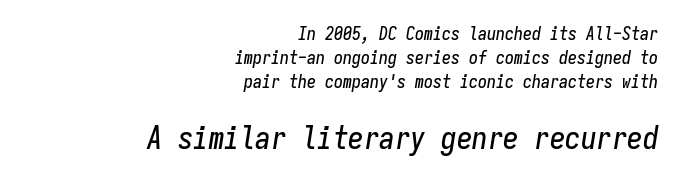
Honestly, the letter spacing is just normal — you wouldn't notice it. Is the block centered? No — it sits flush against the right margin. Italic: yes, the glyphs are oblique. Every character here occupies the same horizontal width, giving the sample a typewriter-like rhythm.
